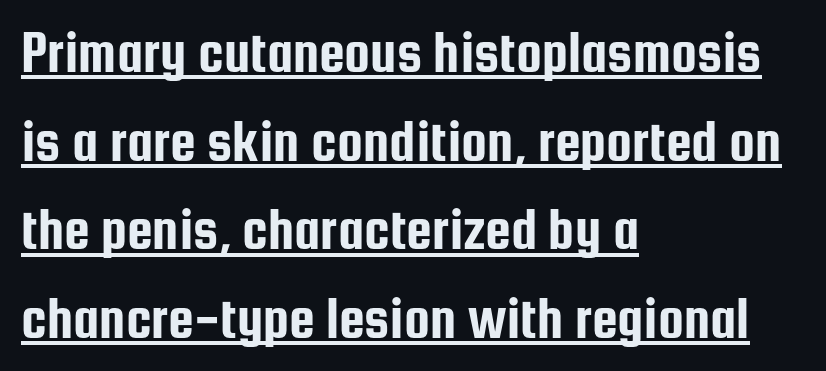
{"serif": "no", "italic": "no", "width": "condensed", "stroke_contrast": "low", "x_height": "medium", "monospaced": "no", "underline": "yes", "align": "left", "line_spacing": "normal", "line_spacing_ratio": 1.53, "letter_spacing": "normal", "letter_spacing_em": 0.0, "glyph_px": 58}
